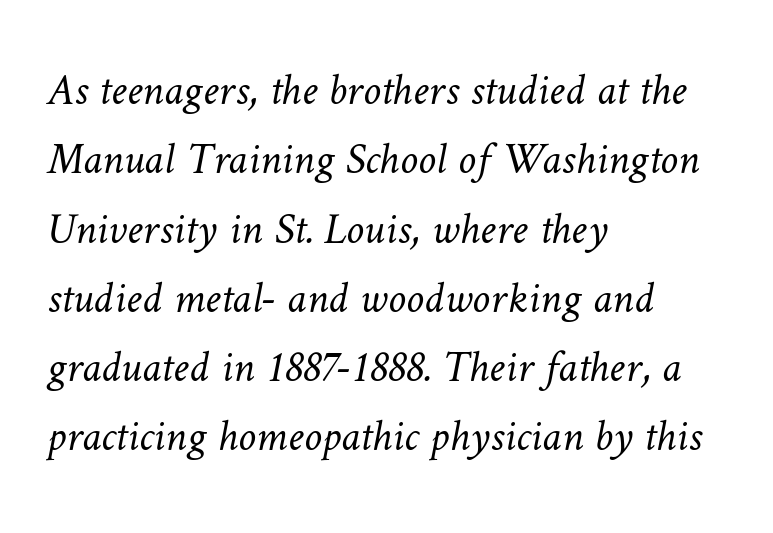
Alignment: flush left. The lines sit at an ordinary, default distance from one another. The line texture is even and compact thanks to regular tracking. Varying glyph widths throughout — classic text-font behaviour. Bare-footed words on every line.
